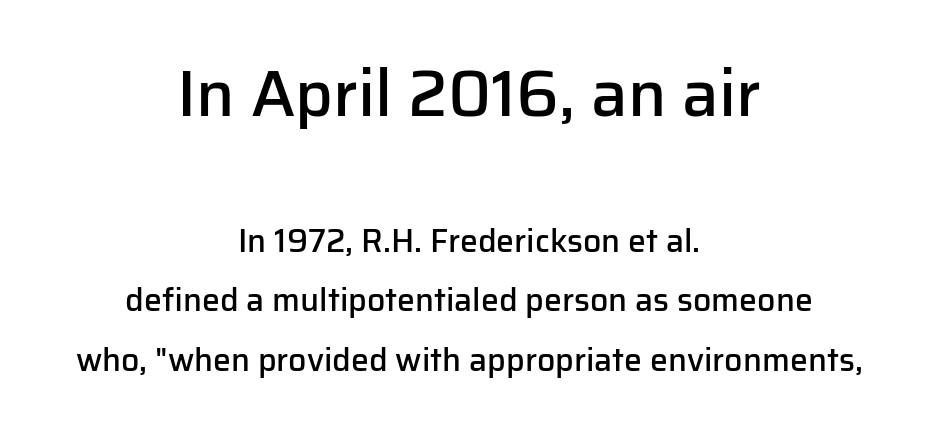
{"serif": "no", "italic": "no", "bold": "semi", "weight": "semibold", "width": "normal", "stroke_contrast": "low", "x_height": "medium", "monospaced": "no", "underline": "no", "align": "center", "line_spacing_ratio": 1.86, "letter_spacing": "normal", "letter_spacing_em": 0.0, "larger_block": "first", "size_ratio": 2.03, "glyph_px": 65}
